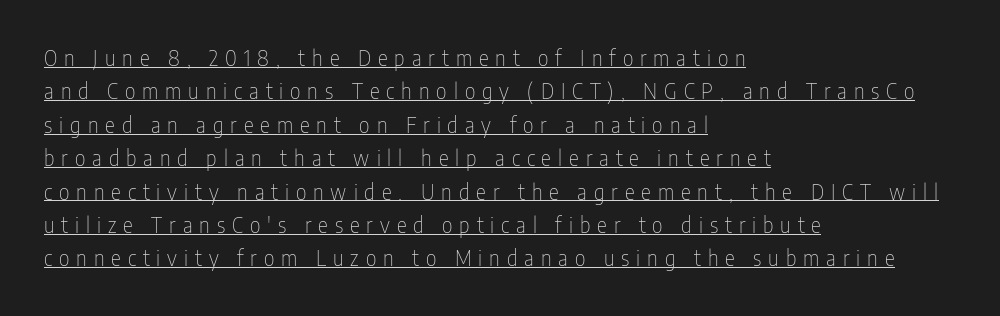
Someone cranked the tracking dial way up on this one. Normally led — the rows are evenly, conventionally spaced. The lettering stays uniformly vertical, giving the passage a roman look. The rendering anchors every line to the left-hand side. The passage shown is underscored from start to finish.
